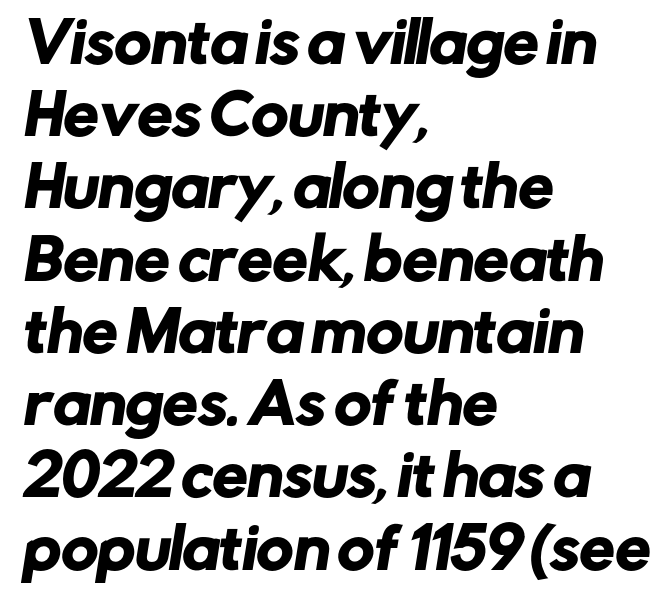
Q: Is the typeface a serif or a sans-serif typeface? A: Sans-serif.
Q: Is the text underlined? A: No.
Q: How is the paragraph aligned? A: Left-aligned.
Q: Is the spacing between letters normal or unusually wide? A: Normal.
Q: Is the spacing between lines tight, normal or loose? A: Normal.
Q: Width (condensed, normal, or wide)? A: Normal.
Q: Stroke contrast? A: Low.
Q: x-height? A: Medium.
Q: Monospaced? A: No.
